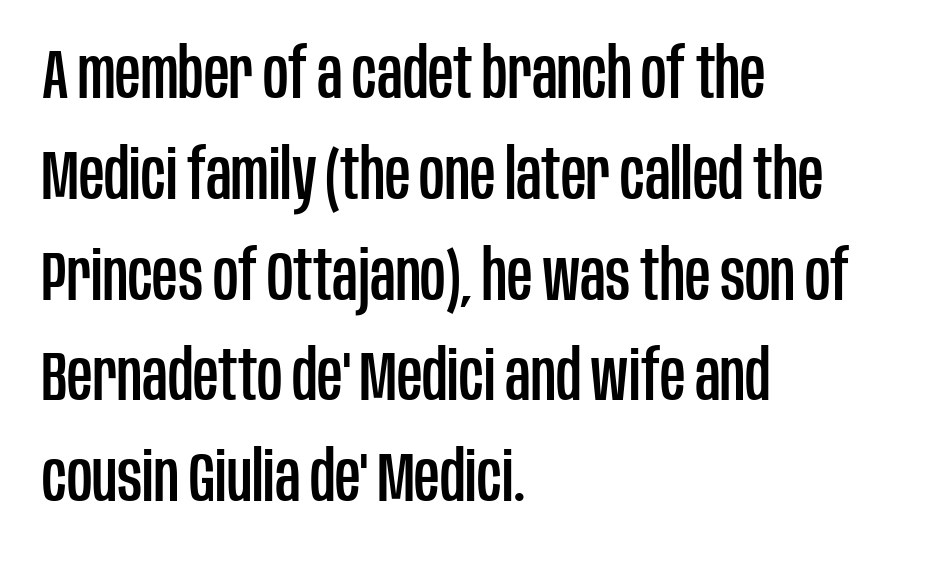
{"serif": "no", "italic": "no", "width": "condensed", "stroke_contrast": "low", "x_height": "large", "monospaced": "no", "underline": "no", "align": "left", "line_spacing": "normal", "line_spacing_ratio": 1.44, "letter_spacing": "normal", "letter_spacing_em": 0.0, "glyph_px": 70}
